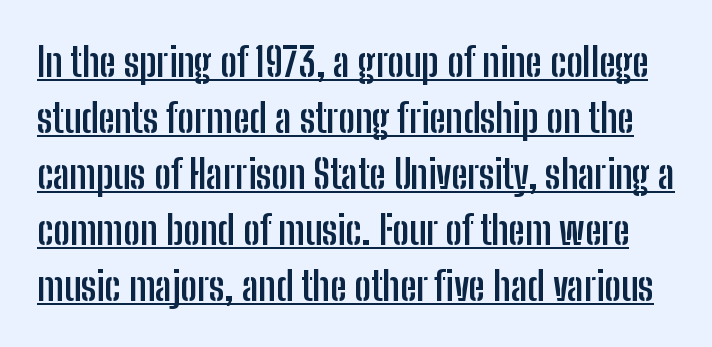
Q: Is the text bold? A: Yes.
Q: Is the text italic (slanted)? A: No, it is upright.
Q: Is the typeface a serif or a sans-serif typeface? A: Sans-serif.
Q: Is the text underlined? A: Yes.
Q: Is the spacing between letters normal or unusually wide? A: Normal.
Q: Is the spacing between lines tight, normal or loose? A: Normal.
Q: Width (condensed, normal, or wide)? A: Condensed.
Q: Stroke contrast? A: Low.
Q: x-height? A: Medium.
Q: Monospaced? A: No.
